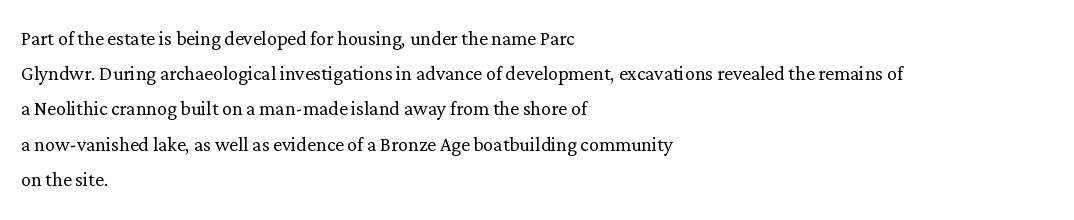
Weight: not bold — regular or lighter. Summary of vertical rhythm: regular, with standard interline spacing. Italic? Not at all — the glyphs are vertical. Words appear dense and cohesive because spacing is normal. Glance below the letters and you will spot only blank space.
